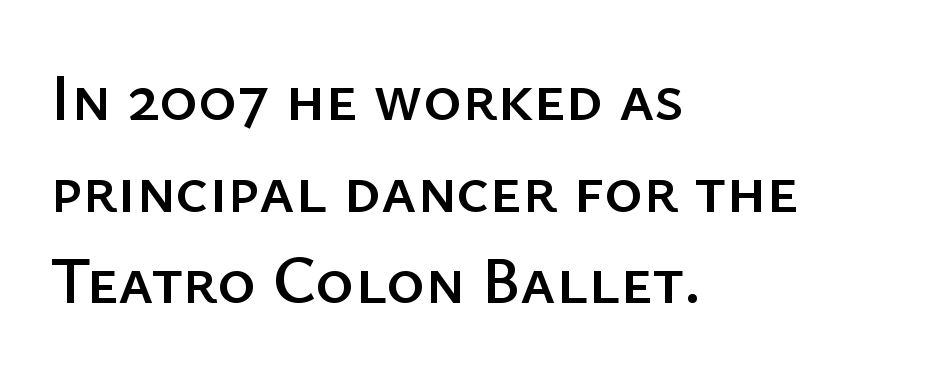
Q: Is the text italic (slanted)? A: No, it is upright.
Q: Is the typeface a serif or a sans-serif typeface? A: Sans-serif.
Q: Is the text underlined? A: No.
Q: How is the paragraph aligned? A: Left-aligned.
Q: Is the spacing between letters normal or unusually wide? A: Normal.
Q: Is the spacing between lines tight, normal or loose? A: Normal.
Q: Width (condensed, normal, or wide)? A: Normal.
Q: Stroke contrast? A: Low.
Q: x-height? A: Medium.
Q: Monospaced? A: No.
